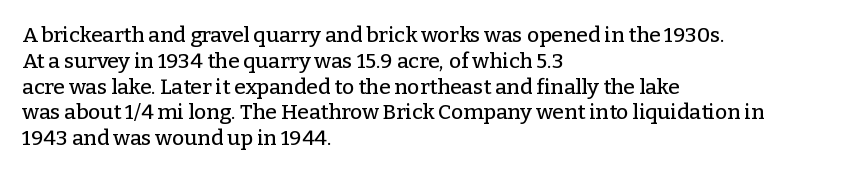
Q: Is the text italic (slanted)? A: No, it is upright.
Q: Is the text underlined? A: No.
Q: How is the paragraph aligned? A: Left-aligned.
Q: Is the spacing between letters normal or unusually wide? A: Normal.
